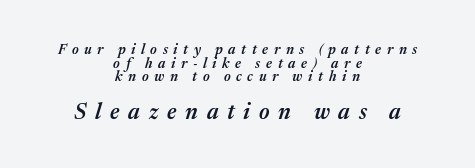
Students, this is semibold: more ink than regular, less than bold. You could only call the tracking loose — the letters float apart. Observe the lean: these are italic letterforms. Rule under the text: the space is simply empty.
